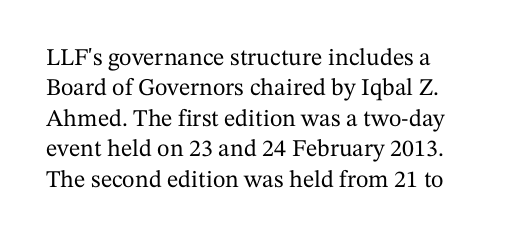
The image shows 24 px text type, upright; set normal line spacing (1.27x), normal letter spacing, not underlined.
